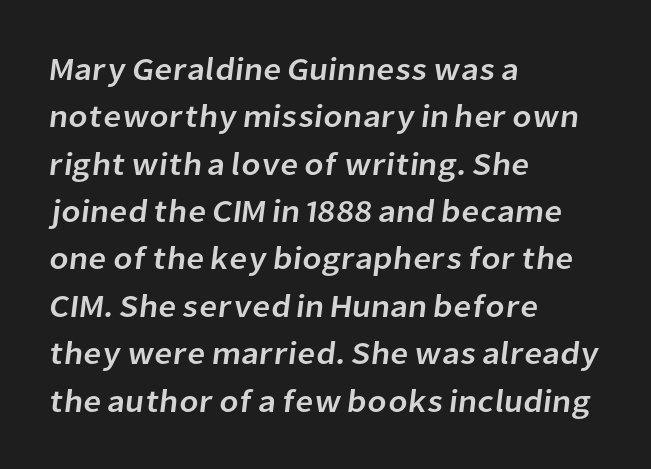
{"serif": "no", "width": "normal", "stroke_contrast": "low", "x_height": "medium", "monospaced": "no", "underline": "no", "align": "left", "line_spacing": "normal", "line_spacing_ratio": 1.48, "letter_spacing": "normal", "letter_spacing_em": 0.0, "glyph_px": 32}
